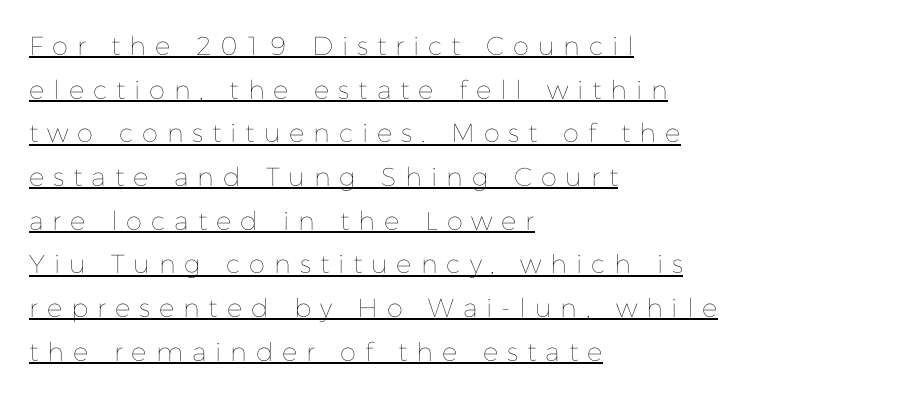
{"italic": "no", "bold": "no", "underline": "yes", "align": "left", "line_spacing": "normal", "line_spacing_ratio": 1.68, "letter_spacing": "wide", "letter_spacing_em": 0.34, "glyph_px": 26}
